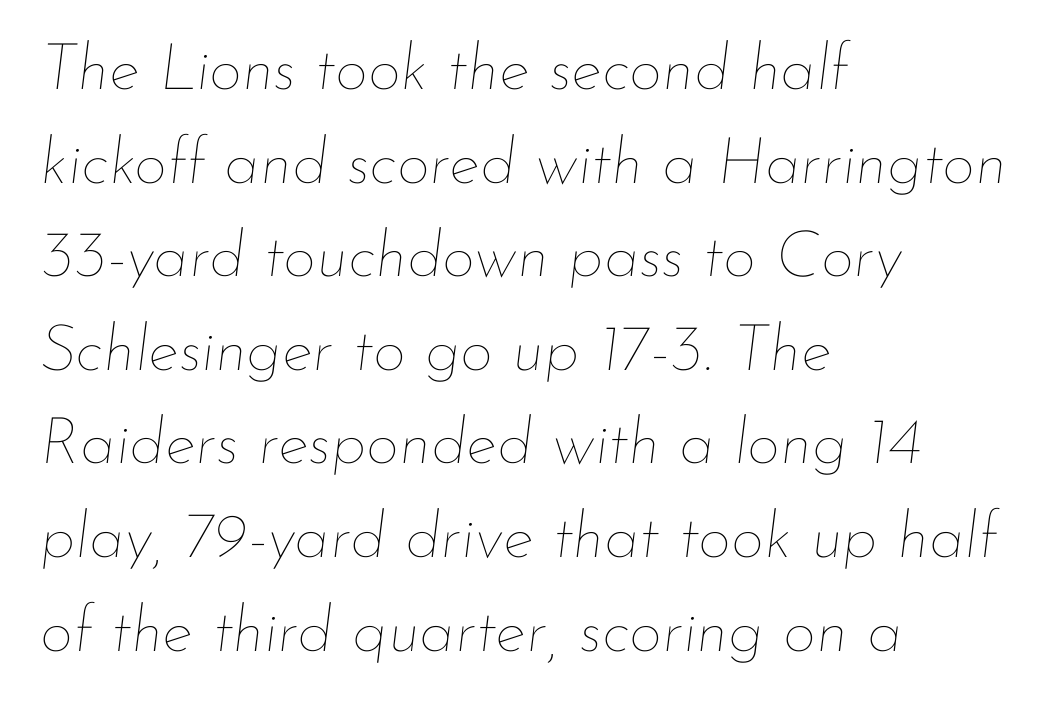
Weight: regular or lighter. Does extra space separate the letters? No, they use regular spacing. Bare-footed words on every line. Do the characters align in a grid? No, the font is proportional. Each new line begins a customary step beneath the previous one. Each line starts at the same left margin while the right side varies.
